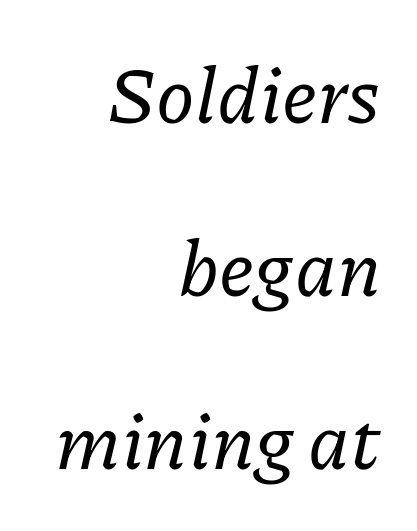
The image shows 78 px serif type, italic (leaning right); set right-aligned, loose line spacing (2.22x), normal letter spacing, not underlined; low stroke contrast and a medium x-height.
